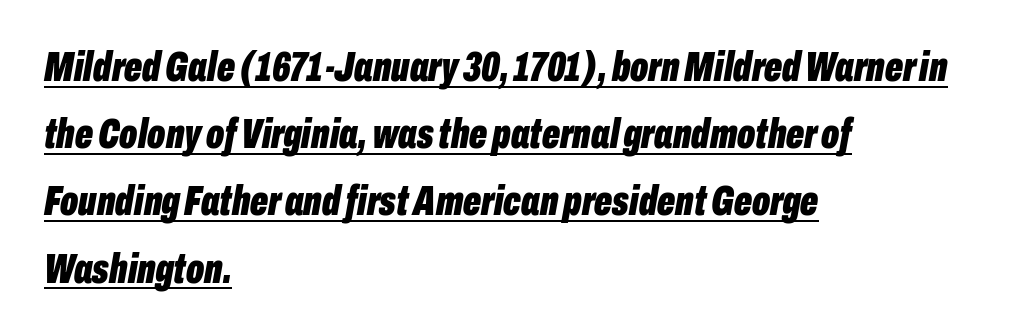
The image shows 42 px bold, condensed type, italic (leaning right); set left-aligned, normal line spacing (1.6x), normal letter spacing, underlined; low stroke contrast and a medium x-height.
